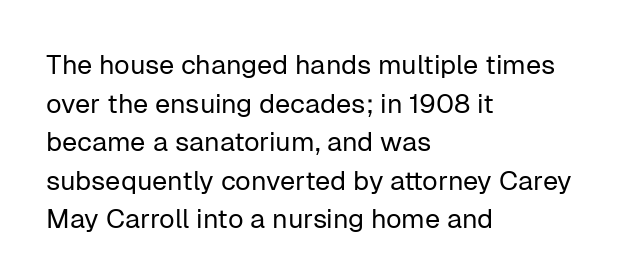
{"italic": "no", "bold": "no", "underline": "no", "align": "left", "line_spacing": "normal", "line_spacing_ratio": 1.43, "letter_spacing": "normal", "letter_spacing_em": 0.0, "glyph_px": 27}
